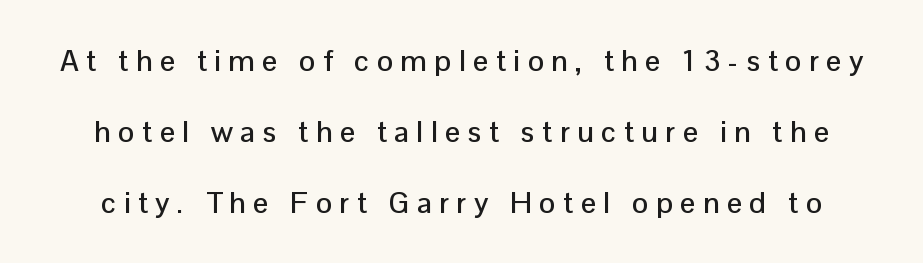
Upright lettering throughout. Descender tails drop into unmarked territory. The designer went with a sans here, leaving each stem footless. The face used here is rendered with a markedly widened letterfit. These lines are rendered in a variable-pitch font. In terms of leading, this rendering errs on the spacious side.
